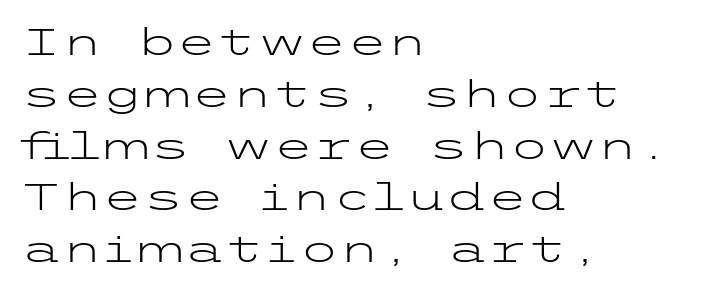
The image shows 37 px light, wide sans-serif type, upright; set left-aligned, normal line spacing (1.4x), normal letter spacing, not underlined; low stroke contrast and a medium x-height.
